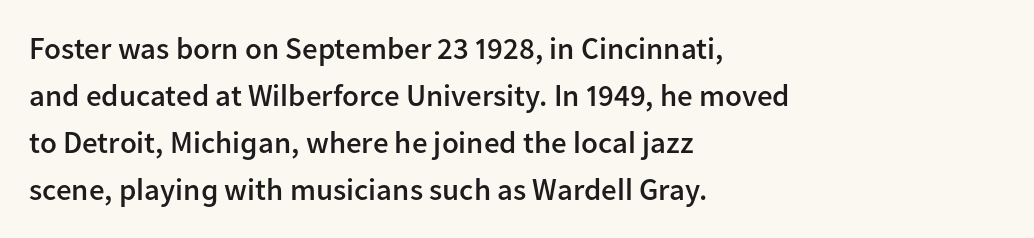
Observe the absence of serifs on each vertical stroke in this sample. Look at the tracking — it's just the regular setting, nothing added. A bit beefed up — I'd call it semibold rather than bold. Alignment: flush left.
